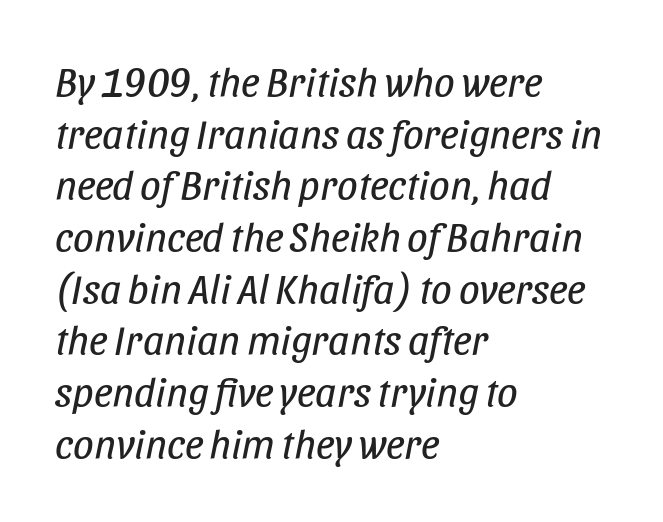
{"italic": "yes", "lean": "right", "slant_degrees": 11, "bold": "no", "weight": "regular", "width": "condensed", "stroke_contrast": "low", "x_height": "large", "monospaced": "no", "underline": "no", "align": "left", "line_spacing": "normal", "line_spacing_ratio": 1.26, "letter_spacing": "normal", "letter_spacing_em": 0.0, "glyph_px": 41}
